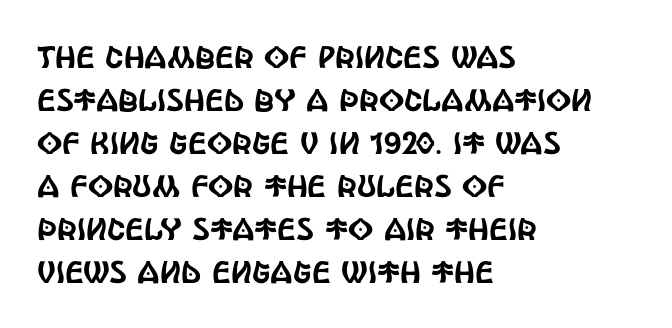
The image shows 31 px condensed sans-serif type, upright; set left-aligned, normal line spacing (1.39x), normal letter spacing, not underlined; a large x-height.
